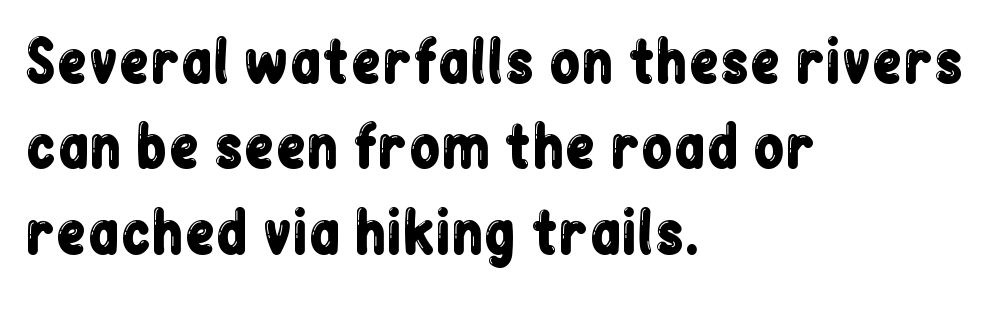
You could call the tracking neutral — neither tight nor loose. No word sits above an underline. The passage is arranged the way most books set body copy — flush left. The passage shown is typed in a proportional face where columns would drift.
